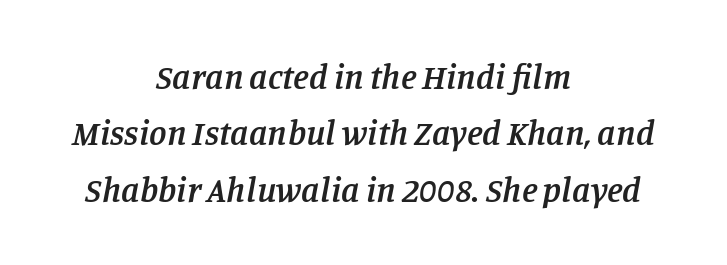
{"serif": "yes", "italic": "yes", "lean": "right", "slant_degrees": 11, "bold": "semi", "weight": "semibold", "width": "normal", "stroke_contrast": "low", "x_height": "large", "monospaced": "no", "underline": "no", "align": "center", "line_spacing": "normal", "line_spacing_ratio": 1.61, "letter_spacing": "normal", "letter_spacing_em": 0.0, "glyph_px": 35}
